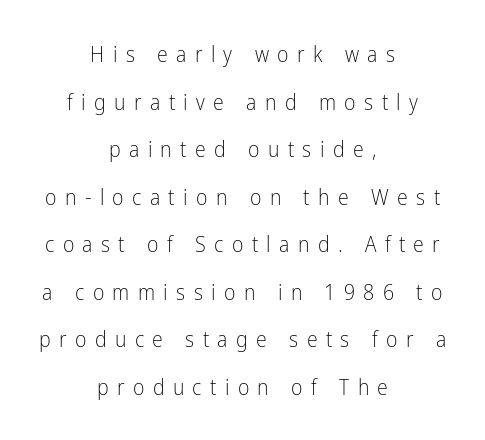
Letters rest on an invisible, unmarked baseline. The rendering uses a large line-height, opening up the rows. This reads as an unemphasized weight, regular at the heaviest. How are the letters spaced? Widely, with obvious added tracking.
